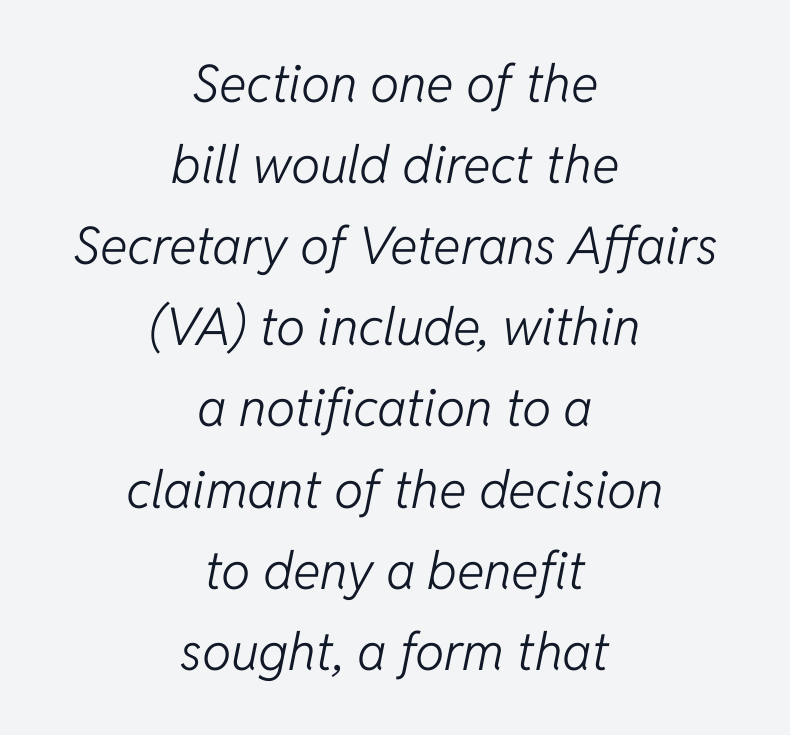
The image shows 52 px light type, italic (leaning right); set centered, normal line spacing (1.56x), normal letter spacing, not underlined; low stroke contrast and a medium x-height.
